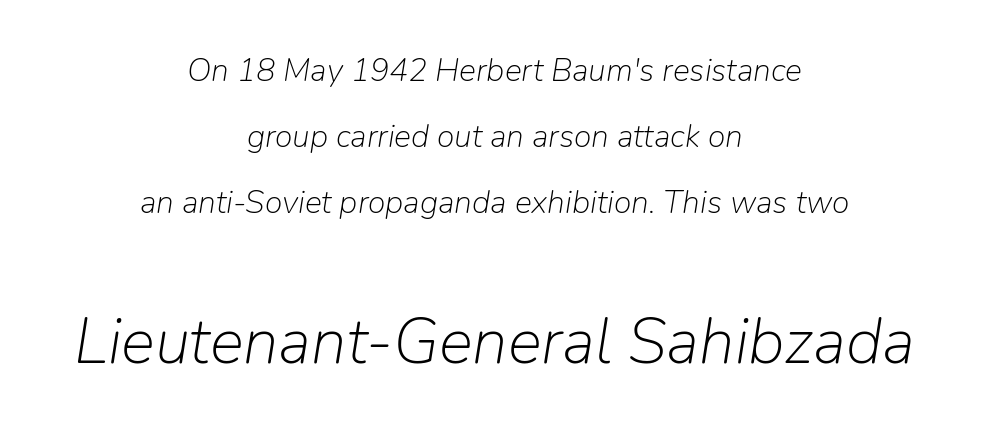
{"italic": "yes", "lean": "right", "slant_degrees": 9, "bold": "no", "weight": "light", "width": "normal", "stroke_contrast": "low", "x_height": "medium", "monospaced": "no", "underline": "no", "align": "center", "line_spacing": "loose", "line_spacing_ratio": 2.07, "letter_spacing": "normal", "letter_spacing_em": 0.0, "larger_block": "second", "size_ratio": 2.0, "glyph_px": 64}
